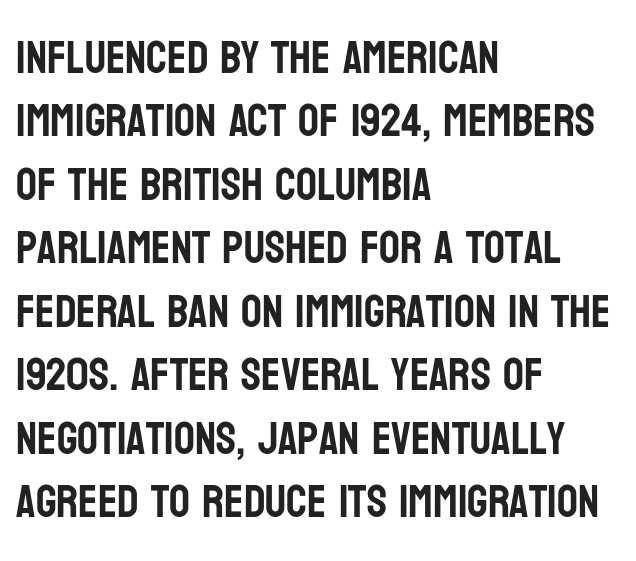
If you drew a line through each stem, it would be perfectly vertical. Caption: multi-line text, flush left, ragged right. Standard letterfit; no display-style spreading of the glyphs. Nothing sits at the stroke ends, so this counts as sans-serif.
